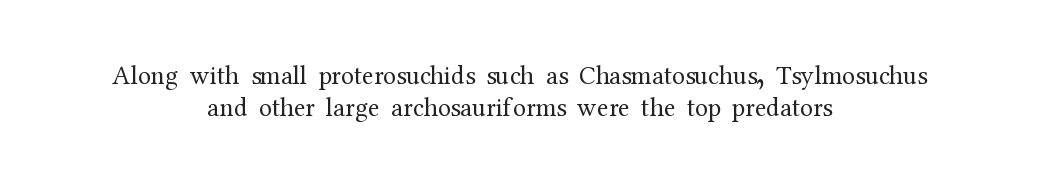
{"italic": "no", "bold": "no", "underline": "no", "align": "center", "line_spacing_ratio": 1.24, "letter_spacing": "normal", "letter_spacing_em": 0.0, "glyph_px": 26}
